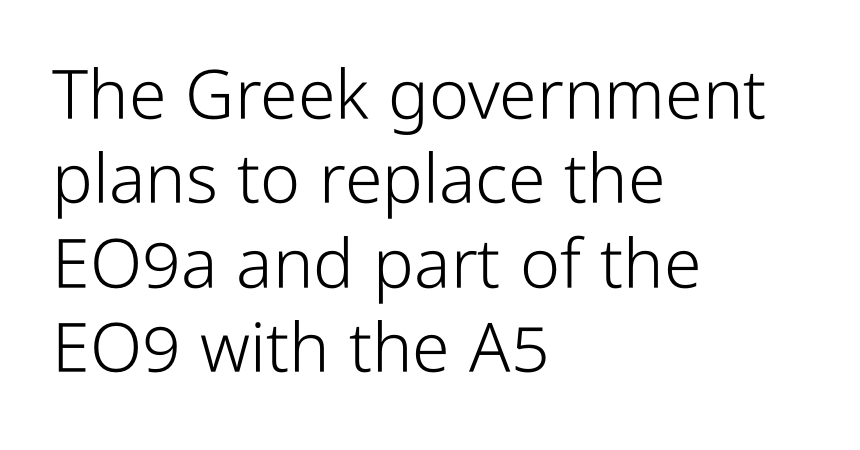
Do the letters lean? They stand straight. A typesetter would call this zero additional tracking. One-word summary of the alignment: left. Vertical stems look standard width or narrower in stroke. The rendering uses natural spacing where letterforms have individual widths. What kind of face is this? One without serifs — a sans.
